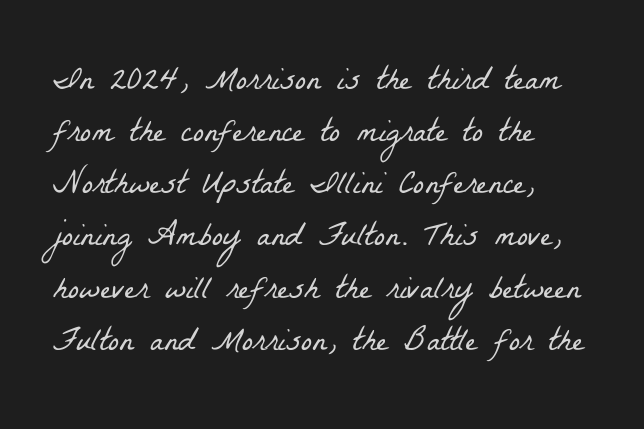
The characters display serif detailing at their extremities. The letters advance in unequal steps, a hallmark of proportional type. No heavy texture on the line: the type isn't bold. Layout note: lines flush left. The tracking reads as untouched default to a designer's eye. The space between consecutive lines is moderate.
